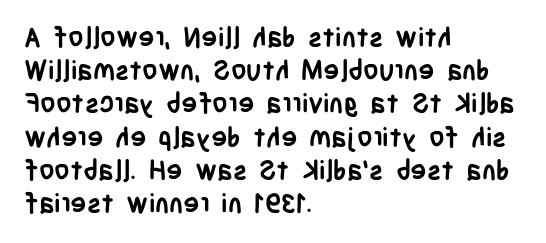
Q: Is the text bold? A: Yes.
Q: Is the text italic (slanted)? A: No, it is upright.
Q: Is the text underlined? A: No.
Q: How is the paragraph aligned? A: Left-aligned.
Q: Is the spacing between letters normal or unusually wide? A: Normal.
